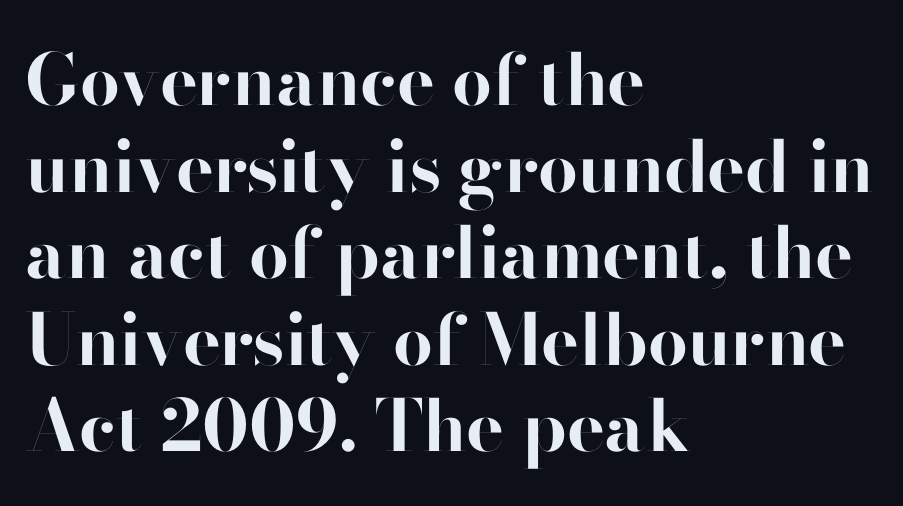
Upright lettering throughout. The passage shown has conventional tracking throughout. Does the copy run flush right? No — it runs flush left. Spacing verdict: proportional, widths tailored to each character.
